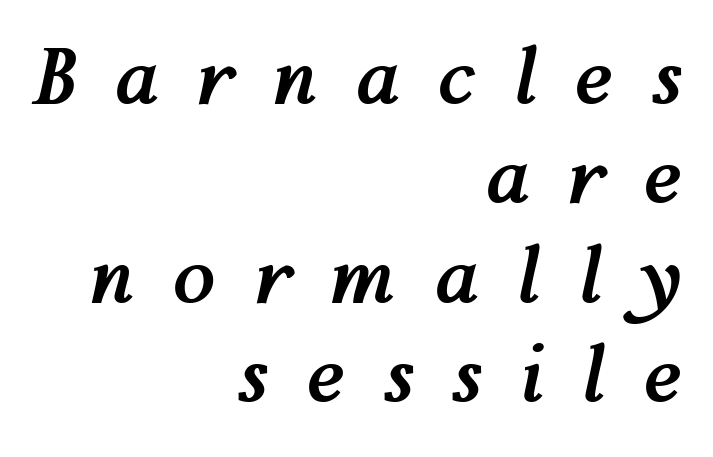
Q: Is the text bold? A: Yes.
Q: Is the text italic (slanted)? A: Yes, it leans right by about 12 degrees.
Q: Is the text underlined? A: No.
Q: How is the paragraph aligned? A: Right-aligned.
Q: Is the spacing between letters normal or unusually wide? A: Unusually wide.
Q: Is the spacing between lines tight, normal or loose? A: Normal.
Q: Width (condensed, normal, or wide)? A: Normal.
Q: Stroke contrast? A: Medium.
Q: x-height? A: Medium.
Q: Monospaced? A: No.
